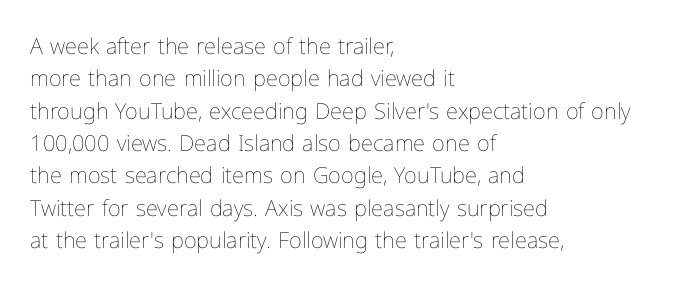
Q: Is the text bold? A: No.
Q: Is the text italic (slanted)? A: No, it is upright.
Q: Is the text underlined? A: No.
Q: How is the paragraph aligned? A: Left-aligned.
Q: Is the spacing between letters normal or unusually wide? A: Normal.
Q: Is the spacing between lines tight, normal or loose? A: Normal.
